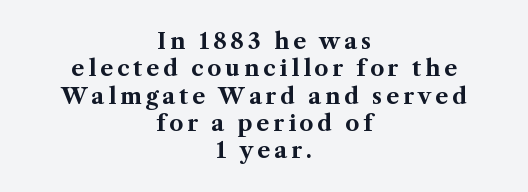
The image shows 22 px bold type, upright; set centered, line spacing 1.24x, not underlined.
